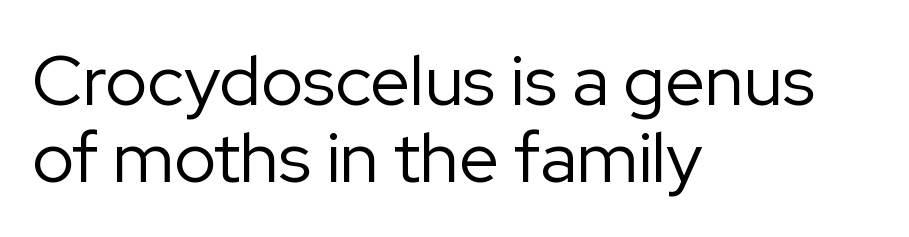
{"serif": "no", "italic": "no", "bold": "no", "weight": "regular", "width": "normal", "stroke_contrast": "low", "x_height": "medium", "monospaced": "no", "underline": "no", "align": "left", "line_spacing": "tight", "line_spacing_ratio": 1.09, "letter_spacing": "normal", "letter_spacing_em": 0.0, "glyph_px": 71}
